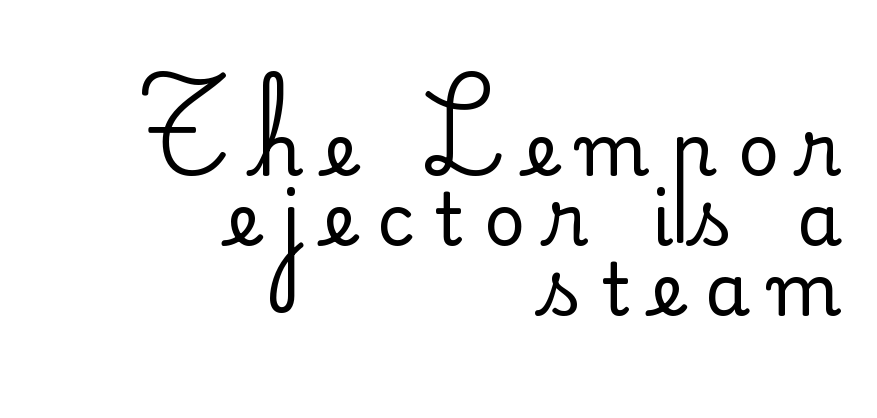
Proportional: the letters do not fall into vertical columns. Stem width sits at or under what a default text font uses. The passage shown stacks its lines with hardly any gap. The gaps between neighbouring characters are conspicuously large. The typesetter chose a ragged-left arrangement here.
